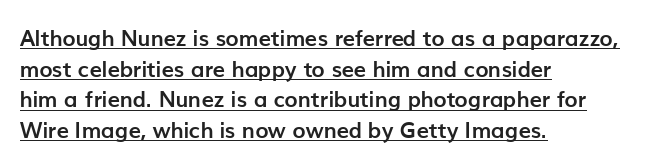
The image shows 22 px bold type, upright; set left-aligned, normal line spacing (1.39x), normal letter spacing, underlined.
